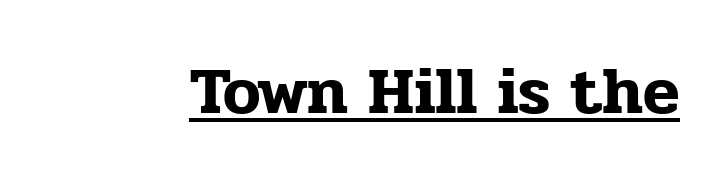
Q: Is the text italic (slanted)? A: No, it is upright.
Q: Is the typeface a serif or a sans-serif typeface? A: Serif.
Q: Is the text underlined? A: Yes.
Q: Is the spacing between letters normal or unusually wide? A: Normal.
Q: Width (condensed, normal, or wide)? A: Normal.
Q: Stroke contrast? A: Low.
Q: x-height? A: Medium.
Q: Monospaced? A: No.
